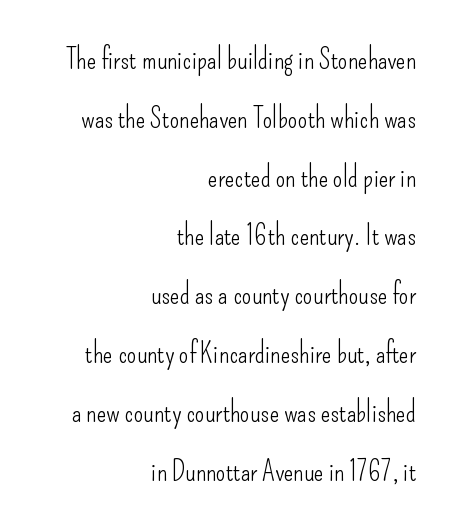
{"serif": "no", "italic": "no", "bold": "no", "weight": "light", "width": "condensed", "stroke_contrast": "low", "x_height": "small", "monospaced": "no", "underline": "no", "align": "right", "line_spacing": "loose", "line_spacing_ratio": 2.1, "letter_spacing": "normal", "letter_spacing_em": 0.0, "glyph_px": 28}
